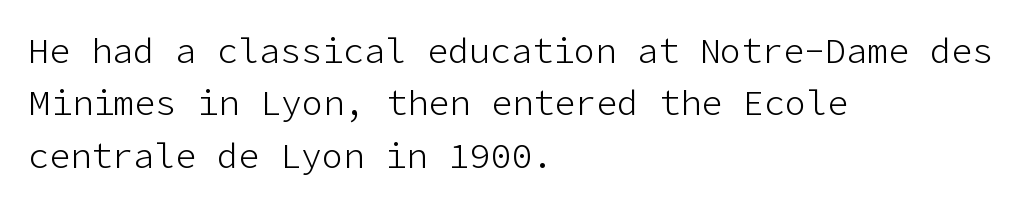
The image shows 35 px light sans-serif type, upright; set left-aligned, normal line spacing (1.5x), normal letter spacing, not underlined; low stroke contrast and a medium x-height.
